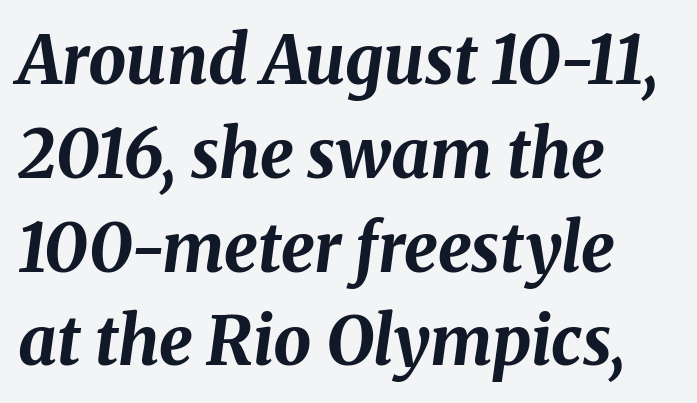
This rendering uses left alignment, leaving the right contour irregular. Each new line begins a customary step beneath the previous one. The face used here is rendered with its standard letterfit. Caption: bold face, heavy strokes. Clear beneath every line of the passage.
